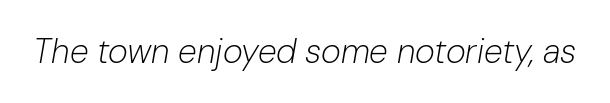
Q: Is the text bold? A: No.
Q: Is the text italic (slanted)? A: Yes, it leans right by about 10 degrees.
Q: Is the text underlined? A: No.
Q: Is the spacing between letters normal or unusually wide? A: Normal.
Q: Width (condensed, normal, or wide)? A: Normal.
Q: Stroke contrast? A: Low.
Q: x-height? A: Medium.
Q: Monospaced? A: No.
